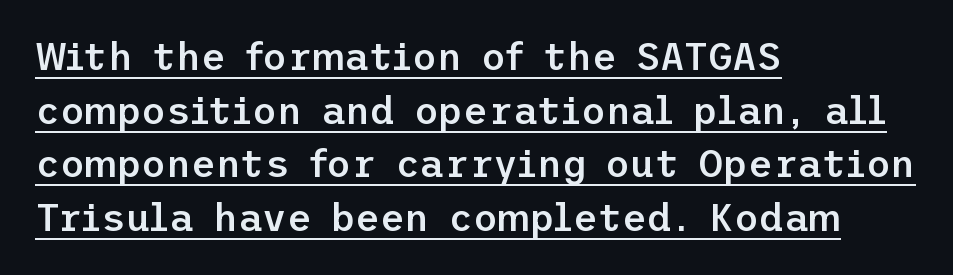
The image shows 38 px semibold sans-serif type, upright; set left-aligned, normal line spacing (1.41x), normal letter spacing, underlined; low stroke contrast and a medium x-height.
